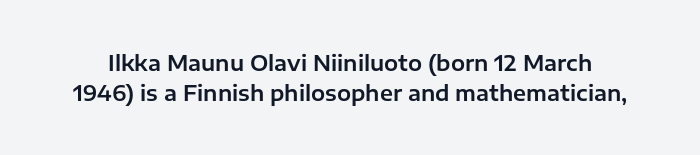
The image shows 21 px text type, upright; set normal line spacing (1.42x), normal letter spacing, not underlined.
